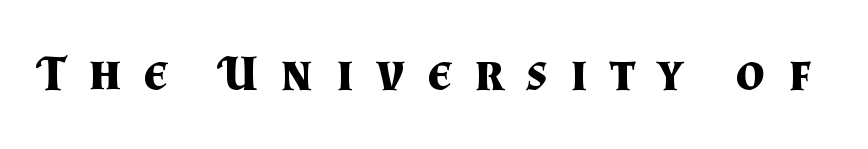
{"serif": "yes", "italic": "no", "bold": "yes", "weight": "bold", "width": "normal", "stroke_contrast": "medium", "x_height": "small", "monospaced": "no", "underline": "no", "letter_spacing": "wide", "letter_spacing_em": 0.44, "glyph_px": 51}
